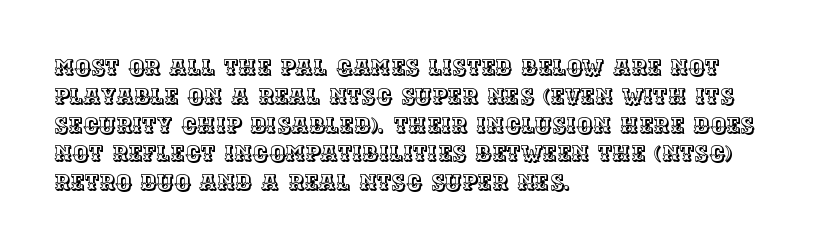
Q: Is the text italic (slanted)? A: No, it is upright.
Q: Is the text underlined? A: No.
Q: How is the paragraph aligned? A: Left-aligned.
Q: Is the spacing between letters normal or unusually wide? A: Normal.
Q: Is the spacing between lines tight, normal or loose? A: Normal.
